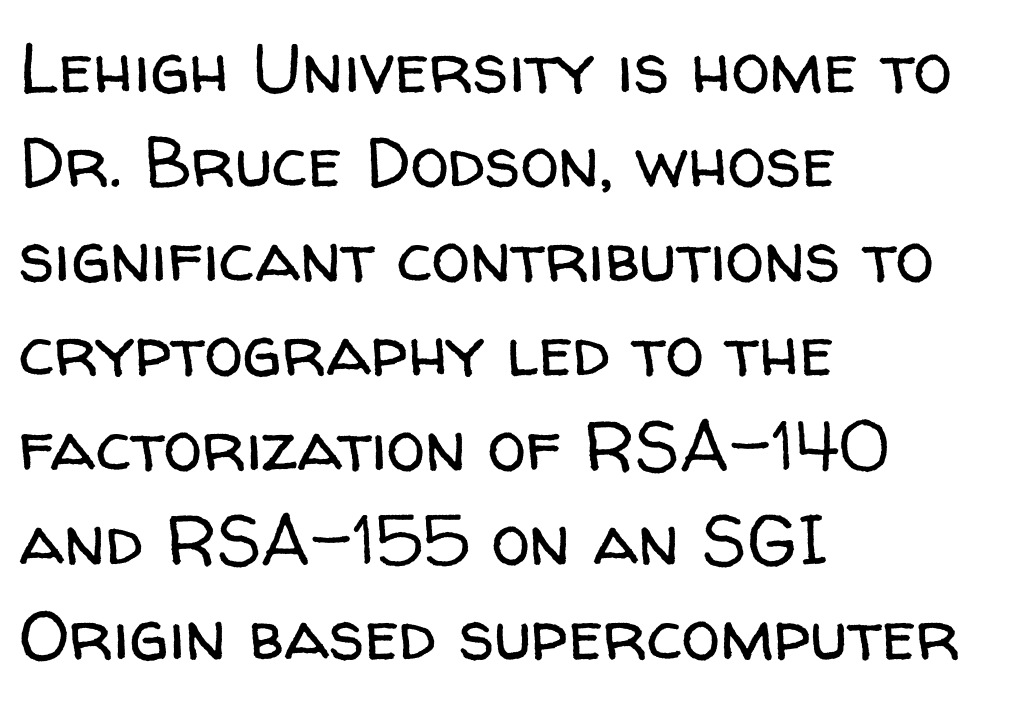
Q: Is the text bold? A: No.
Q: Is the text italic (slanted)? A: No, it is upright.
Q: Is the typeface a serif or a sans-serif typeface? A: Sans-serif.
Q: Is the text underlined? A: No.
Q: How is the paragraph aligned? A: Left-aligned.
Q: Is the spacing between letters normal or unusually wide? A: Normal.
Q: Is the spacing between lines tight, normal or loose? A: Normal.
Q: Width (condensed, normal, or wide)? A: Normal.
Q: Stroke contrast? A: Low.
Q: x-height? A: Medium.
Q: Monospaced? A: No.
